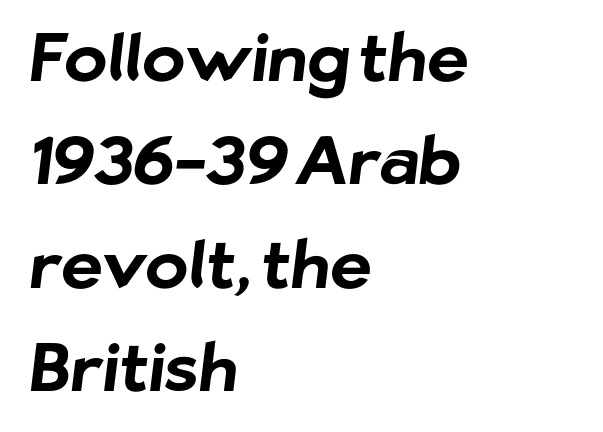
The image shows 65 px bold sans-serif type; set left-aligned, normal line spacing (1.59x), normal letter spacing, not underlined; low stroke contrast and a medium x-height.
